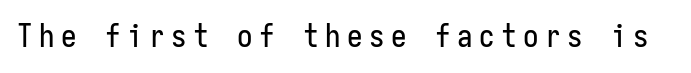
{"serif": "no", "italic": "no", "width": "condensed", "stroke_contrast": "low", "x_height": "medium", "monospaced": "yes", "underline": "no", "letter_spacing": "wide", "letter_spacing_em": 0.21, "glyph_px": 31}
